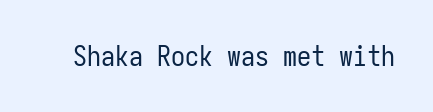
Nothing unusual about the tracking: characters are spaced as the font intends. Quick note: underline off. You can tell it's not italic because the verticals are truly vertical. The designer went with a sans here, leaving each stem footless.
